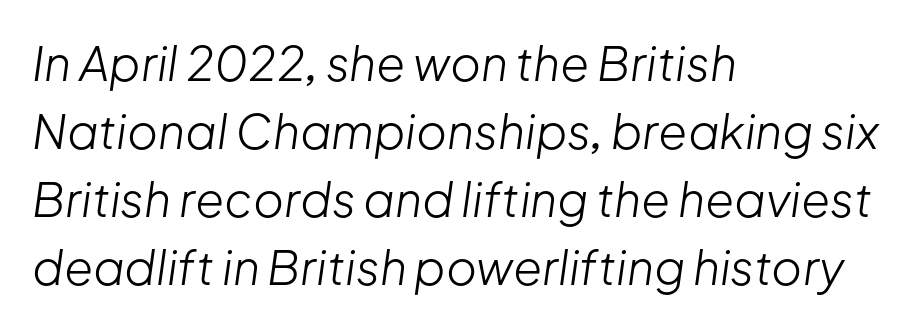
The image shows 47 px light type, italic (leaning right); set left-aligned, normal line spacing (1.45x), normal letter spacing, not underlined; low stroke contrast and a medium x-height.
